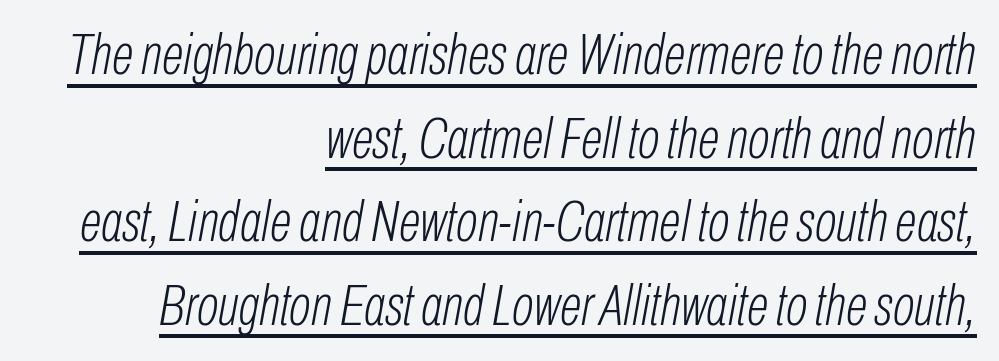
The letters advance in unequal steps, a hallmark of proportional type. The lines sit at an ordinary, default distance from one another. There is no visible air inserted between adjacent glyphs. You can see a thin bar hugging the bottom of the glyphs. The typesetting does not lean heavy: it is not bold.
